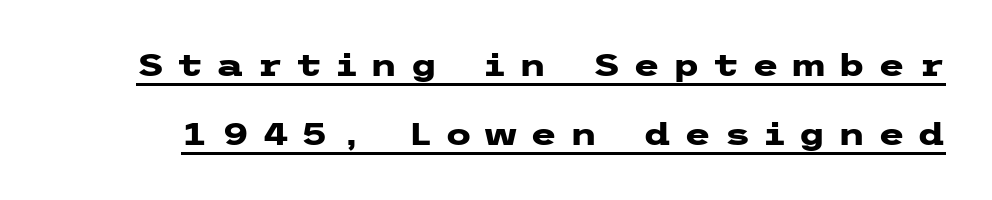
The typography opts for an upright posture over an oblique one. The face used here appears with an underline applied. Regarding serifs, this sample does without them. Strokes here are thick enough to call this a true bold. Substantial extra tracking has been applied to these lines. The space between consecutive lines is lavish.
